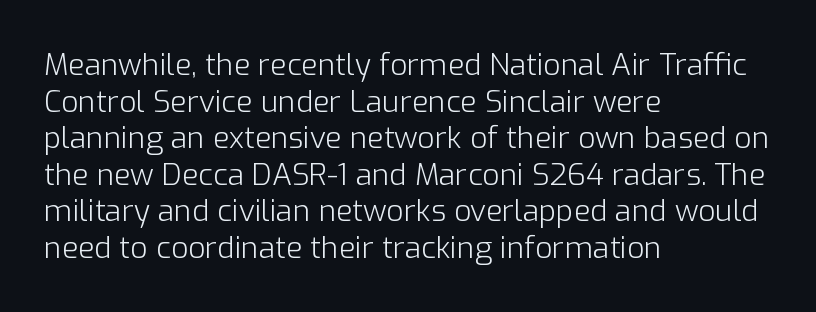
{"serif": "no", "italic": "no", "bold": "no", "weight": "light", "width": "normal", "stroke_contrast": "low", "x_height": "medium", "monospaced": "no", "underline": "no", "align": "left", "line_spacing_ratio": 1.22, "letter_spacing": "normal", "letter_spacing_em": 0.0, "glyph_px": 30}
